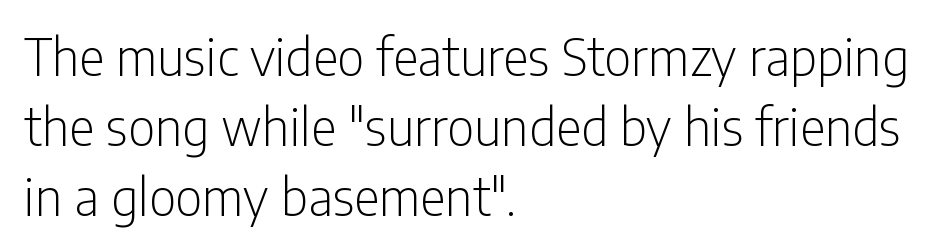
Summary of weight: not heavy and not bold. Beneath every word, the page is bare. Here the designer chose a conventional face with non-uniform glyph widths. Rendered with straight, roman letterforms. Unlike a traditional serif, this face leaves its strokes unadorned.
